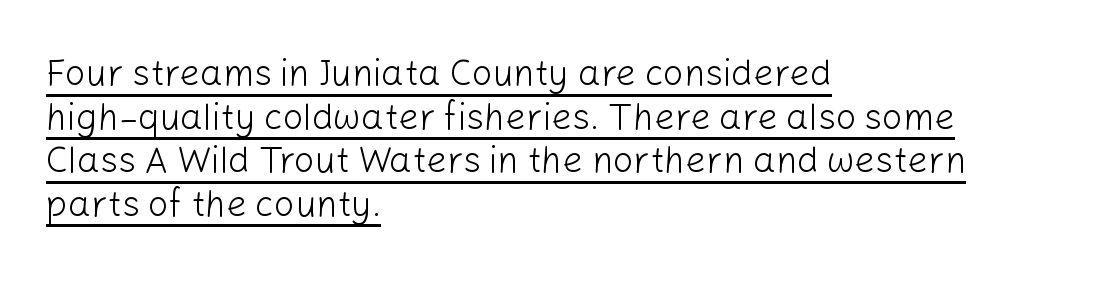
The image shows 36 px light sans-serif type, upright; set left-aligned, line spacing 1.21x, normal letter spacing, underlined; low stroke contrast and a medium x-height.
